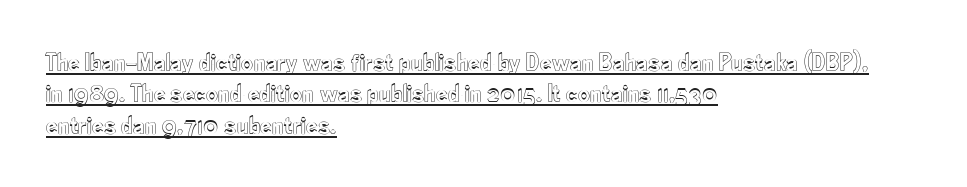
{"italic": "no", "underline": "yes", "align": "left", "line_spacing_ratio": 1.21, "letter_spacing": "normal", "letter_spacing_em": 0.0, "glyph_px": 26}
